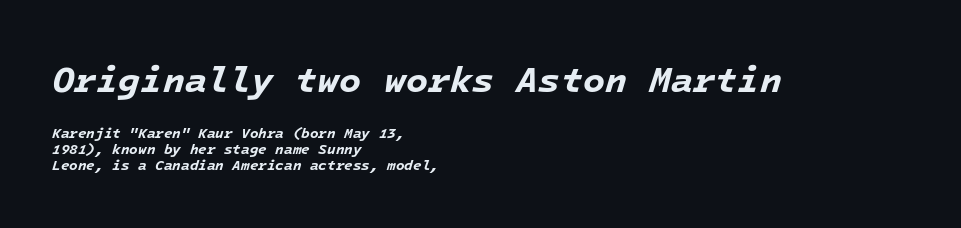
Q: Is the text bold? A: Yes.
Q: Is the text italic (slanted)? A: Yes, it leans right by about 16 degrees.
Q: Is the text underlined? A: No.
Q: How is the paragraph aligned? A: Left-aligned.
Q: Is the spacing between letters normal or unusually wide? A: Normal.
Q: Is the spacing between lines tight, normal or loose? A: Tight.
Q: Which block of text is set in a larger size, the first (top) or the second (bottom)? A: The first (top) one.
Q: Width (condensed, normal, or wide)? A: Normal.
Q: Stroke contrast? A: Low.
Q: x-height? A: Medium.
Q: Monospaced? A: Yes.
